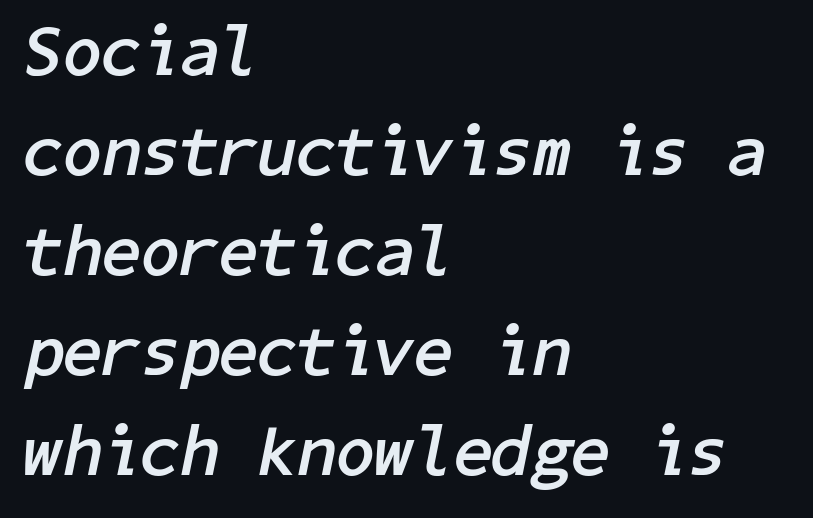
{"italic": "yes", "lean": "right", "slant_degrees": 11, "bold": "yes", "weight": "semibold", "width": "normal", "stroke_contrast": "low", "x_height": "medium", "underline": "no", "align": "left", "line_spacing": "normal", "line_spacing_ratio": 1.41, "letter_spacing": "normal", "letter_spacing_em": 0.0, "glyph_px": 71}
